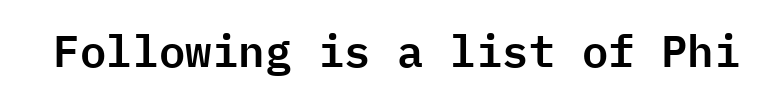
The letterforms sit shoulder to shoulder at normal distance. The string is rendered with underlining switched off. Nope, no serifs anywhere on these letters. Do the characters align in a grid? Yes, the font is monospaced.
